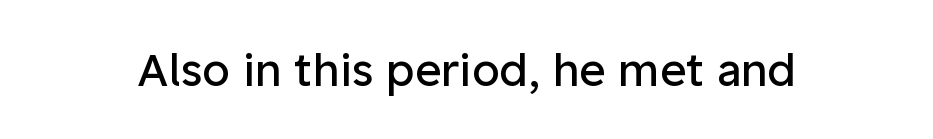
Look at the tracking — it's just the regular setting, nothing added. To sum up the face: it is a sans, with no serifs. Varying glyph widths throughout — classic text-font behaviour. Weight class: somewhere from thin through regular. Lines of text with bare space underneath.
